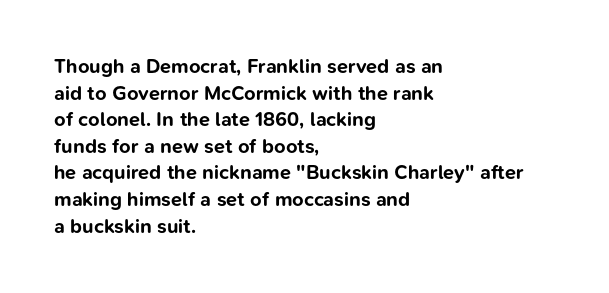
The image shows 20 px bold type, upright; set left-aligned, normal line spacing (1.33x), normal letter spacing, not underlined.
